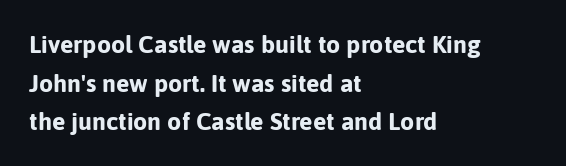
Lines of text with bare space underneath. Default kerning and tracking; the words read as compact shapes. Typeset ragged right — the left edge is the straight one. Regarding leading, the lines here are spaced in the standard way. Every stem runs plumb, perpendicular to the baseline.
